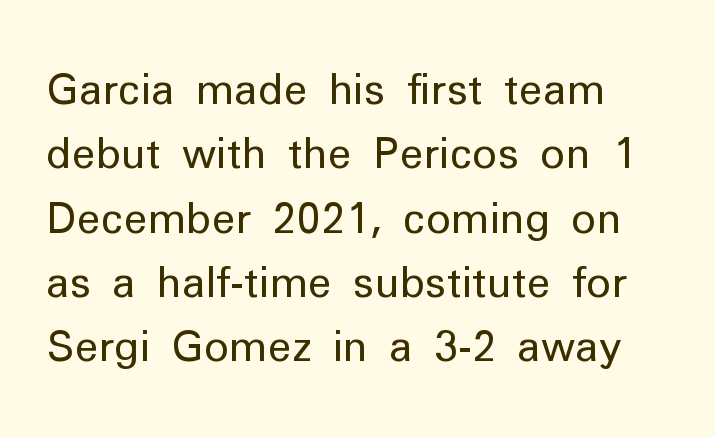
A typesetter would label this face a sans. The axis of the letterforms is exactly vertical. Horizontal alignment here is leftward, the default for most running prose. Quick note: underline off. The tracking reads as untouched default to a designer's eye. Baseline-to-baseline distance is the conventional proportion of letter height.
